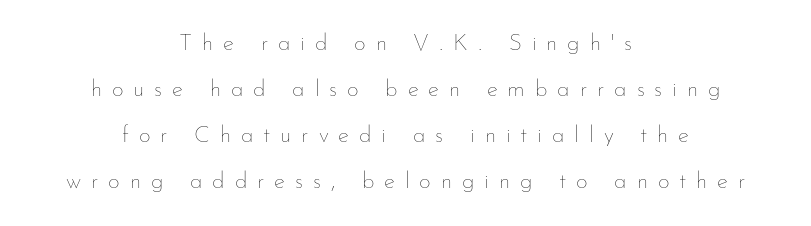
Tall strokes in this sample are plumb rather than angled. Inter-character spacing is expanded well beyond the font's built-in metrics. The space directly below the letters is spotless. Students, observe: this is what heavily led, spacious text looks like.
